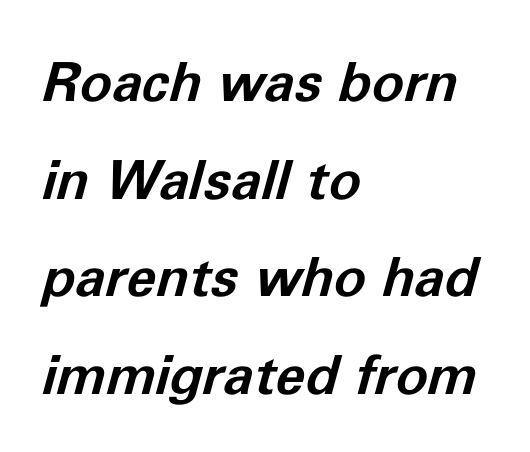
Between one letter and the next there's only the usual sliver of space. These lines stack with their left ends in a neat column. The strokes are fattened all the way to bold. Lines of text with bare space underneath.
